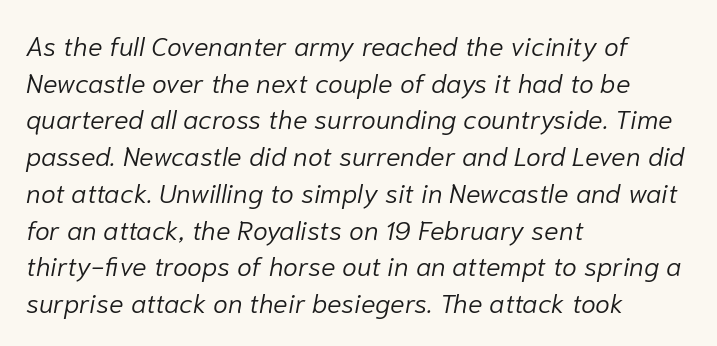
{"italic": "yes", "lean": "right", "slant_degrees": 10, "bold": "no", "underline": "no", "align": "left", "line_spacing": "normal", "line_spacing_ratio": 1.36, "letter_spacing": "normal", "letter_spacing_em": 0.0, "glyph_px": 27}
